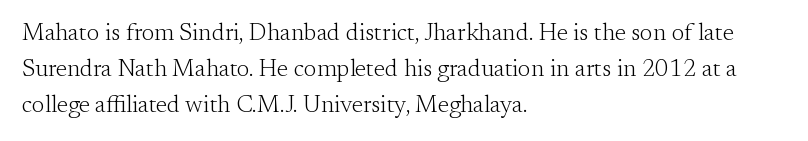
Q: Is the text bold? A: No.
Q: Is the text italic (slanted)? A: No, it is upright.
Q: Is the text underlined? A: No.
Q: How is the paragraph aligned? A: Left-aligned.
Q: Is the spacing between letters normal or unusually wide? A: Normal.
Q: Is the spacing between lines tight, normal or loose? A: Normal.
